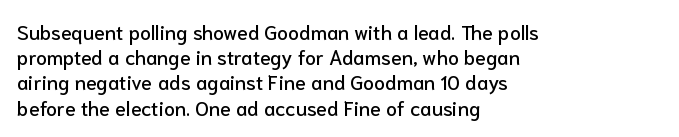
Q: Is the text italic (slanted)? A: No, it is upright.
Q: Is the text underlined? A: No.
Q: How is the paragraph aligned? A: Left-aligned.
Q: Is the spacing between letters normal or unusually wide? A: Normal.
Q: Is the spacing between lines tight, normal or loose? A: Normal.
